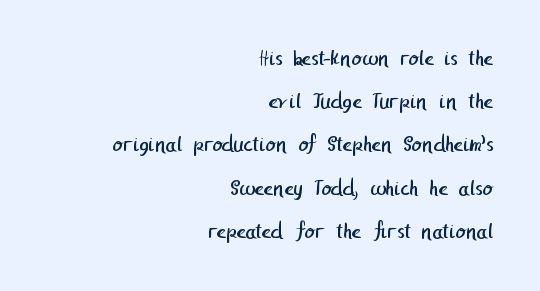
The horizontal fit of the characters is conventional and even. Plain, unruled lines of type. Weight class: somewhere from thin through regular. One-word summary of the alignment: right.
